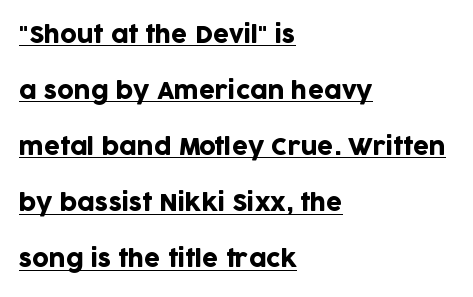
Q: Is the text italic (slanted)? A: No, it is upright.
Q: Is the text underlined? A: Yes.
Q: How is the paragraph aligned? A: Left-aligned.
Q: Is the spacing between letters normal or unusually wide? A: Normal.
Q: Is the spacing between lines tight, normal or loose? A: Loose.
